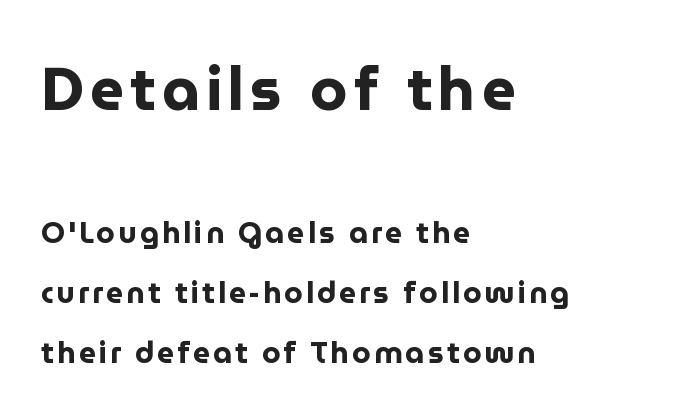
Q: Is the text bold? A: Yes.
Q: Is the text italic (slanted)? A: No, it is upright.
Q: Is the typeface a serif or a sans-serif typeface? A: Sans-serif.
Q: Is the text underlined? A: No.
Q: How is the paragraph aligned? A: Left-aligned.
Q: Is the spacing between lines tight, normal or loose? A: Loose.
Q: Which block of text is set in a larger size, the first (top) or the second (bottom)? A: The first (top) one.
Q: Width (condensed, normal, or wide)? A: Normal.
Q: Stroke contrast? A: Low.
Q: x-height? A: Medium.
Q: Monospaced? A: No.
